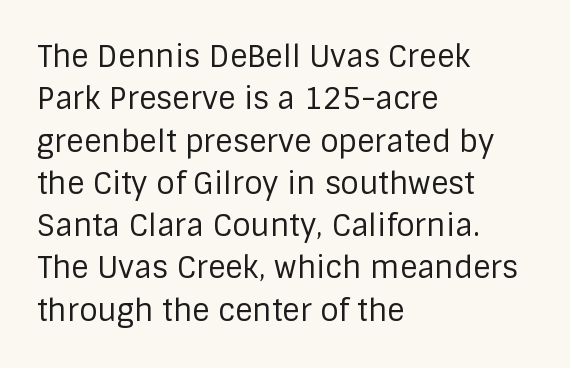
The image shows 30 px regular-weight sans-serif type, upright; set left-aligned, normal line spacing (1.41x), normal letter spacing, not underlined; low stroke contrast and a large x-height.
